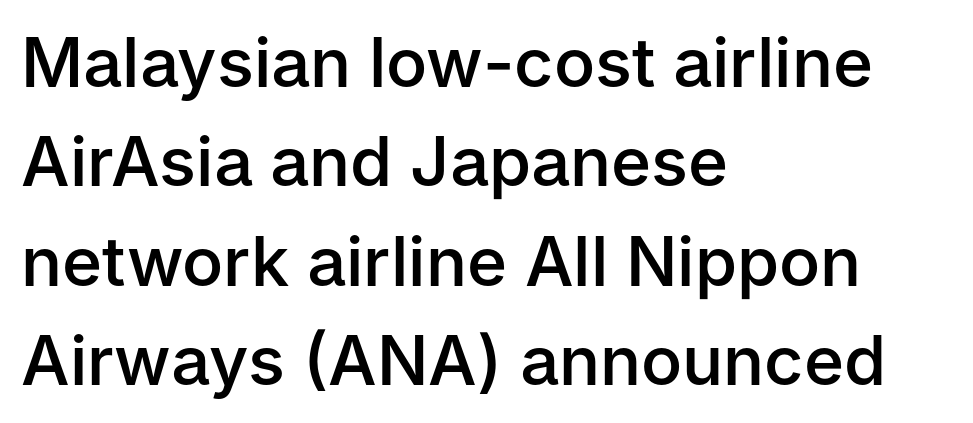
Q: Is the text bold? A: Semi-bold.
Q: Is the text italic (slanted)? A: No, it is upright.
Q: Is the typeface a serif or a sans-serif typeface? A: Sans-serif.
Q: Is the text underlined? A: No.
Q: How is the paragraph aligned? A: Left-aligned.
Q: Is the spacing between letters normal or unusually wide? A: Normal.
Q: Is the spacing between lines tight, normal or loose? A: Normal.
Q: Width (condensed, normal, or wide)? A: Normal.
Q: Stroke contrast? A: Low.
Q: x-height? A: Medium.
Q: Monospaced? A: No.
